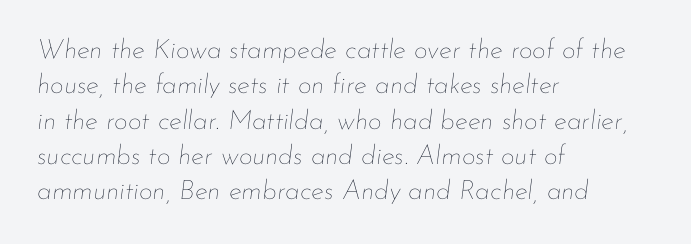
Q: Is the text bold? A: No.
Q: Is the text italic (slanted)? A: Yes, it leans right by about 7 degrees.
Q: Is the text underlined? A: No.
Q: How is the paragraph aligned? A: Left-aligned.
Q: Is the spacing between letters normal or unusually wide? A: Normal.
Q: Is the spacing between lines tight, normal or loose? A: Normal.
